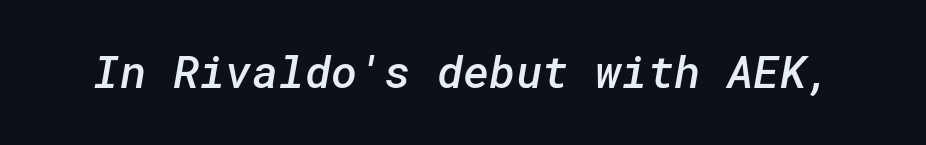
{"serif": "no", "bold": "semi", "weight": "semibold", "width": "normal", "stroke_contrast": "low", "x_height": "medium", "underline": "no", "letter_spacing": "normal", "letter_spacing_em": 0.0, "glyph_px": 45}
